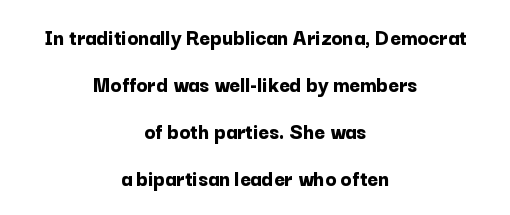
Q: Is the text bold? A: Yes.
Q: Is the text italic (slanted)? A: No, it is upright.
Q: Is the text underlined? A: No.
Q: How is the paragraph aligned? A: Centered.
Q: Is the spacing between letters normal or unusually wide? A: Normal.
Q: Is the spacing between lines tight, normal or loose? A: Loose.
